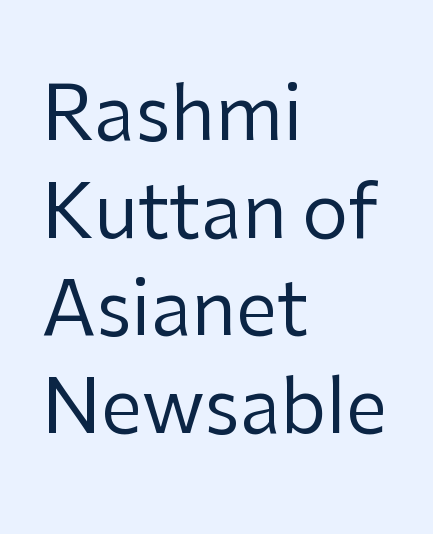
Do the characters align in a grid? No, the font is proportional. There is no visible air inserted between adjacent glyphs. The strip under each line holds only bare page. The typesetting does not lean heavy: it is not bold.
